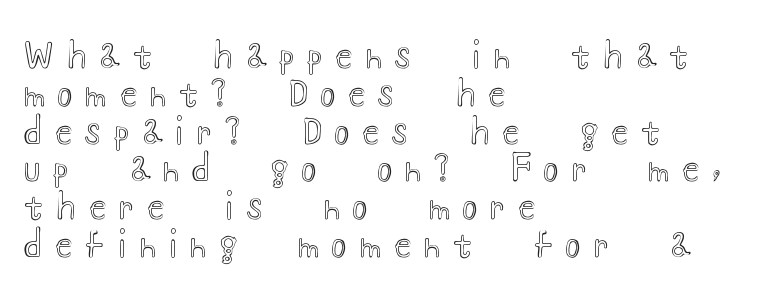
The area under the type is left untouched. The font's upright variant was chosen for this text. Does extra space separate the letters? Yes, quite a lot of it. A student would call this left alignment; a typographer would say flush left, rag right. Is there much room between lines? No — they nearly touch.
